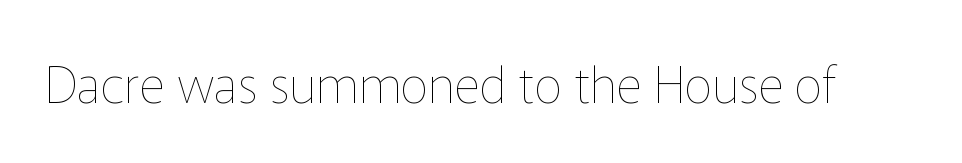
In terms of posture, this sample is upright. The face used here is proportionally spaced, like ordinary book or web type. Letters rest on an invisible, unmarked baseline. Caption: face not bold, strokes unweighted.
